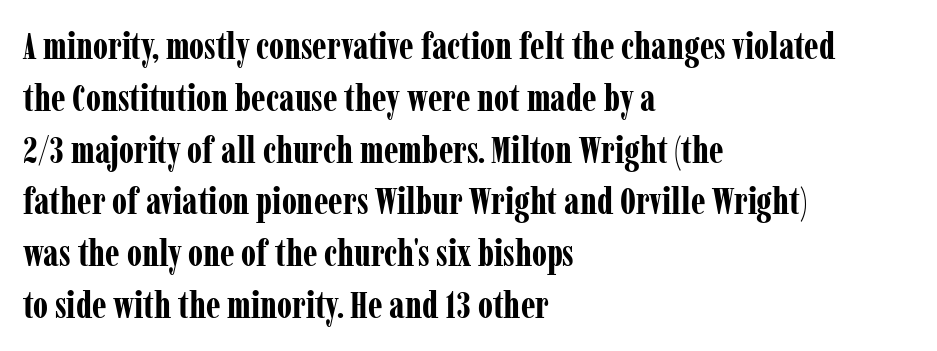
These lines are composed in type with serifs. Note the varied advance widths — an 'i' is clearly narrower than an 'm'. Line starts are locked; line ends wander. Each row of text sits above clean, open space.
